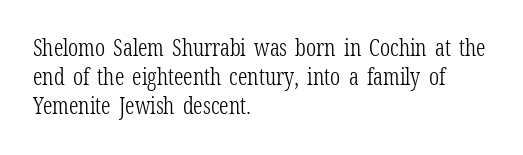
{"italic": "no", "bold": "no", "underline": "no", "align": "left", "line_spacing": "normal", "line_spacing_ratio": 1.26, "letter_spacing": "normal", "letter_spacing_em": 0.0, "glyph_px": 23}
